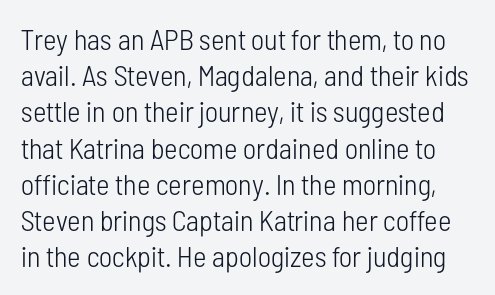
Bare-footed words on every line. Stem width sits at or under what a default text font uses. Is this a sans? Yes — the strokes have no serifs. You could not count columns in this text — the font is proportionally spaced.
